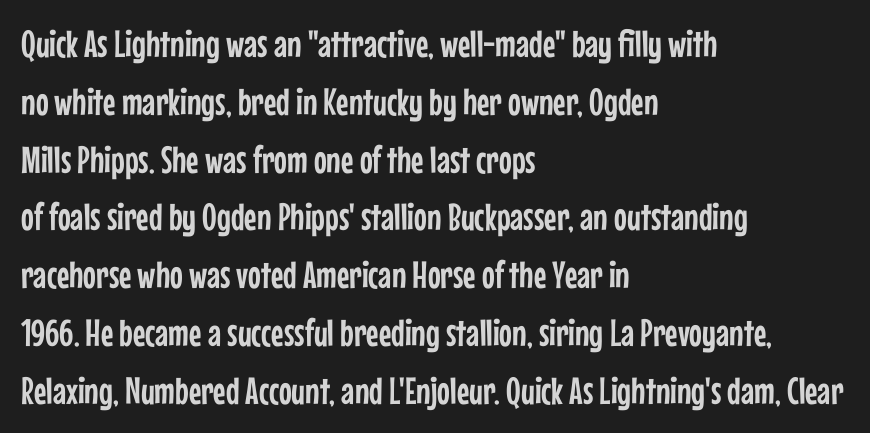
{"serif": "no", "italic": "no", "width": "condensed", "stroke_contrast": "low", "x_height": "medium", "monospaced": "no", "underline": "no", "align": "left", "line_spacing": "normal", "line_spacing_ratio": 1.52, "letter_spacing": "normal", "letter_spacing_em": 0.0, "glyph_px": 38}
